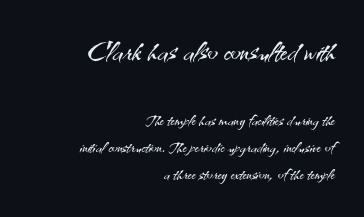
Q: Is the text bold? A: No.
Q: Is the text italic (slanted)? A: Yes.
Q: Is the typeface a serif or a sans-serif typeface? A: Sans-serif.
Q: Is the text underlined? A: No.
Q: How is the paragraph aligned? A: Right-aligned.
Q: Is the spacing between letters normal or unusually wide? A: Normal.
Q: Which block of text is set in a larger size, the first (top) or the second (bottom)? A: The first (top) one.
Q: Width (condensed, normal, or wide)? A: Normal.
Q: Stroke contrast? A: Medium.
Q: x-height? A: Small.
Q: Monospaced? A: No.
